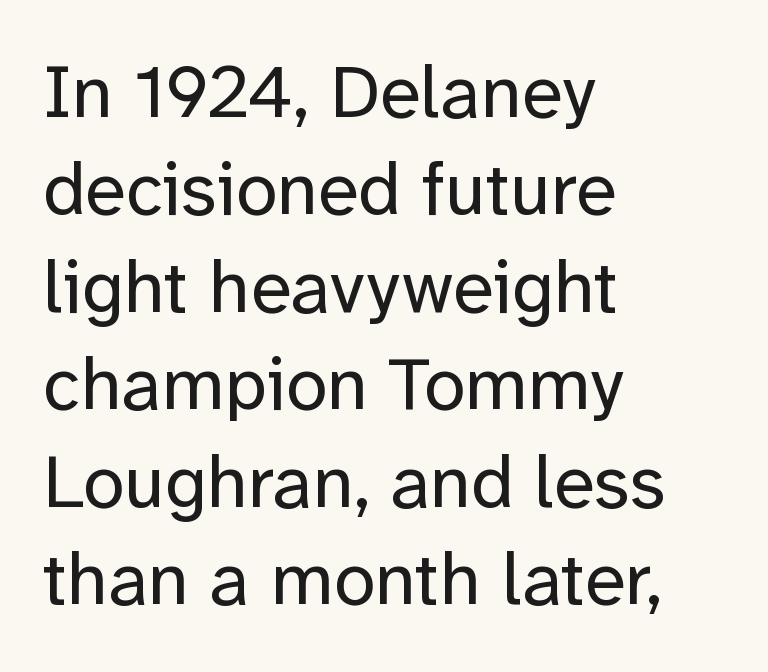
The image shows 75 px regular-weight sans-serif type, upright; set left-aligned, normal line spacing (1.3x), normal letter spacing, not underlined; low stroke contrast and a medium x-height.
